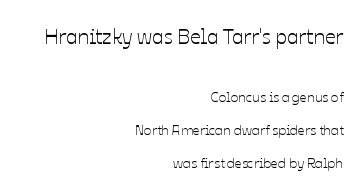
Q: Is the text italic (slanted)? A: No, it is upright.
Q: Is the text underlined? A: No.
Q: How is the paragraph aligned? A: Right-aligned.
Q: Is the spacing between letters normal or unusually wide? A: Normal.
Q: Is the spacing between lines tight, normal or loose? A: Loose.
Q: Which block of text is set in a larger size, the first (top) or the second (bottom)? A: The first (top) one.
